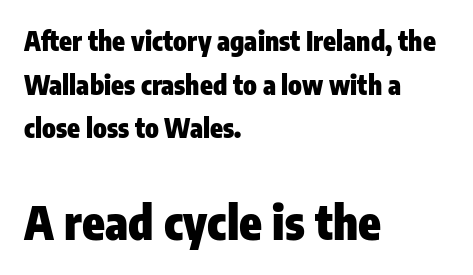
{"serif": "no", "italic": "no", "bold": "yes", "weight": "heavy", "width": "condensed", "stroke_contrast": "low", "x_height": "medium", "monospaced": "no", "underline": "no", "align": "left", "line_spacing": "normal", "line_spacing_ratio": 1.68, "letter_spacing": "normal", "letter_spacing_em": 0.0, "larger_block": "second", "size_ratio": 1.77, "glyph_px": 46}
